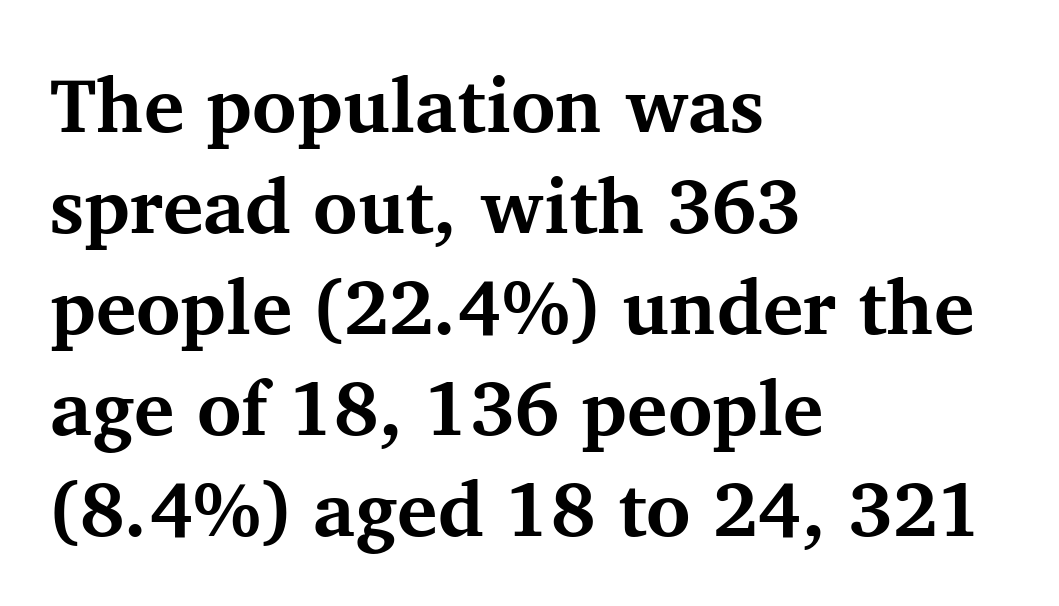
{"serif": "yes", "italic": "no", "bold": "yes", "weight": "bold", "width": "normal", "stroke_contrast": "medium", "x_height": "medium", "monospaced": "no", "underline": "no", "align": "left", "line_spacing": "normal", "line_spacing_ratio": 1.33, "letter_spacing": "normal", "letter_spacing_em": 0.0, "glyph_px": 76}
